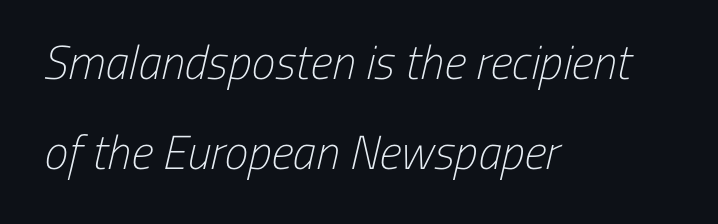
The image shows 48 px light, condensed sans-serif type; set left-aligned, line spacing 1.87x, normal letter spacing, not underlined; low stroke contrast and a medium x-height.
